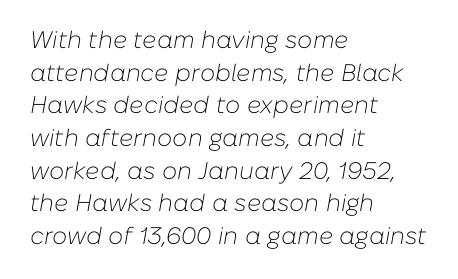
Descenders hang freely into open space. Notice how the passage keeps a crisp vertical edge on the left only. The letterforms sit at book weight or below. Students, note that the glyphs here touch the page at normal intervals. When letters slant like this, we call the style italic. Is there much room between lines? A standard amount, neither cramped nor airy.
